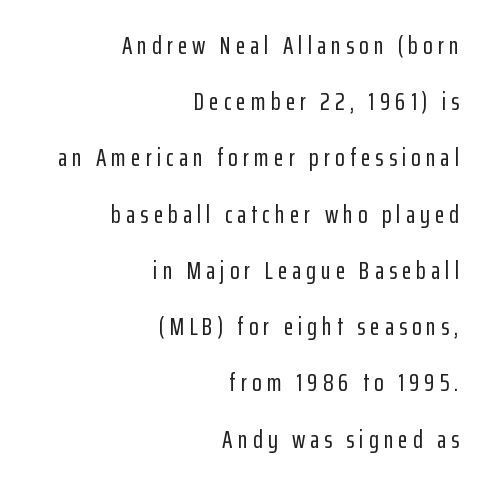
Q: Is the text italic (slanted)? A: No, it is upright.
Q: Is the text underlined? A: No.
Q: How is the paragraph aligned? A: Right-aligned.
Q: Is the spacing between letters normal or unusually wide? A: Unusually wide.
Q: Is the spacing between lines tight, normal or loose? A: Loose.
